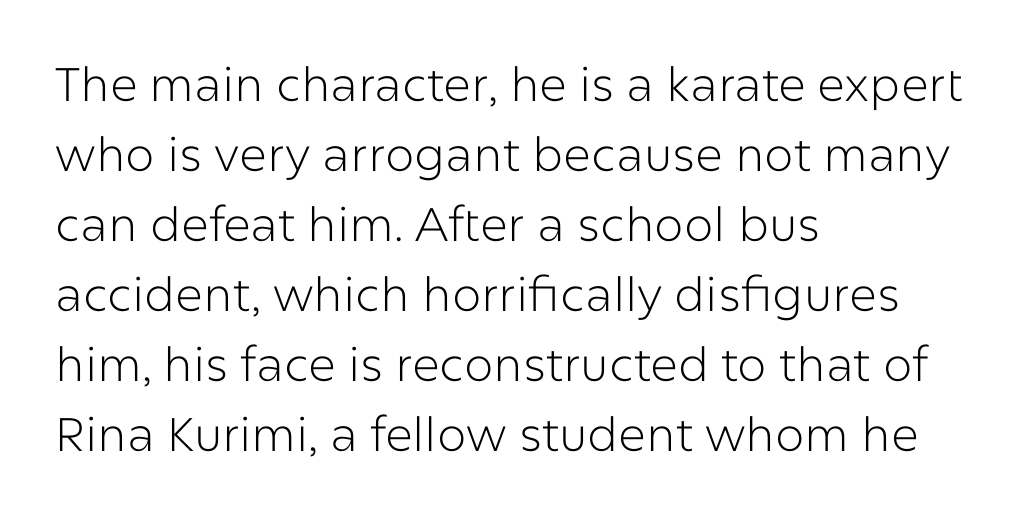
Regarding leading, the lines here are spaced in the standard way. Letterform terminals end flat and unadorned throughout the passage. Every character sits straight up, as roman type does. The rendering uses natural spacing where letterforms have individual widths.
